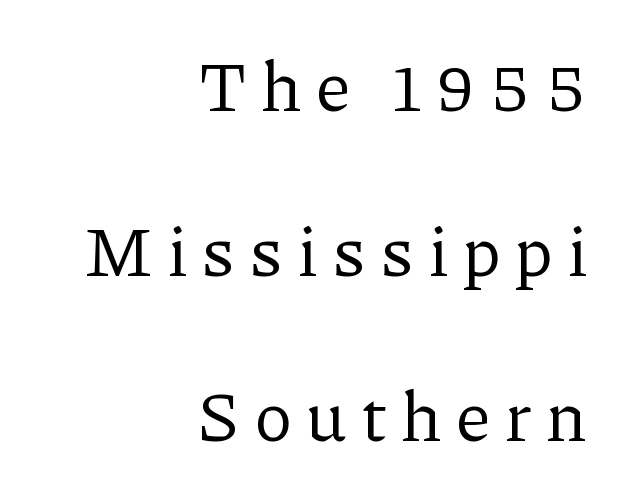
A great deal of white space separates one row of letters from the next. In CSS terms this would be text-align: right. No heavy texture on the line: the type isn't bold. The axis of the letterforms is exactly vertical.
